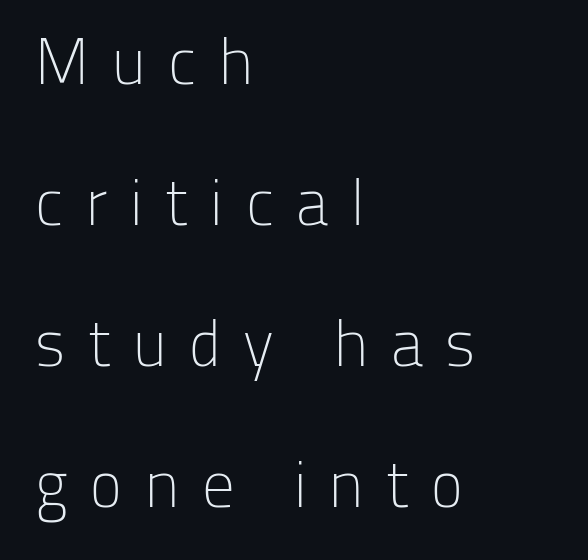
The image shows 65 px light sans-serif type, upright; set left-aligned, loose line spacing (2.17x), unusually wide letter spacing (+0.35 em), not underlined; low stroke contrast and a medium x-height.
